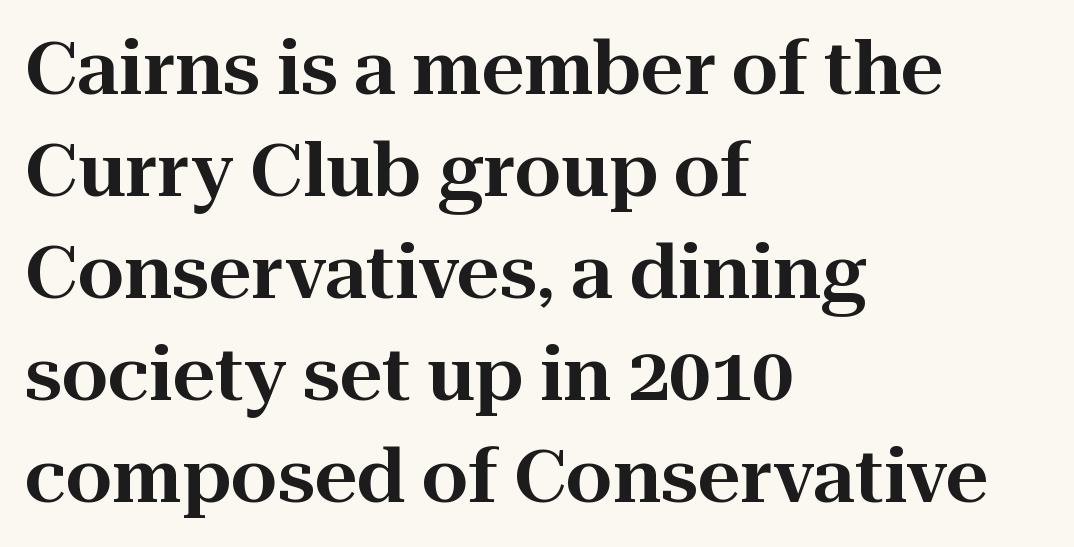
The image shows 74 px serif type, upright; set left-aligned, normal line spacing (1.38x), normal letter spacing, not underlined; high stroke contrast and a medium x-height.
